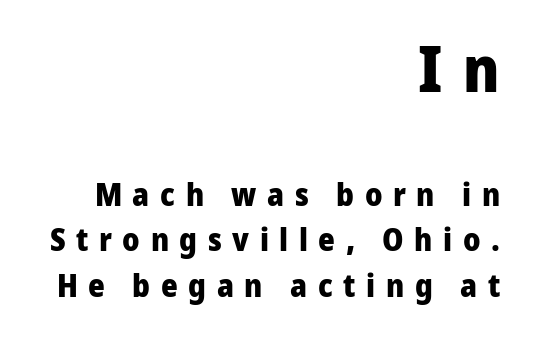
The image shows 64 px heavy sans-serif type, upright; set right-aligned, normal line spacing (1.43x), unusually wide letter spacing (+0.33 em), not underlined; the first (top) block is 2.0x larger; low stroke contrast and a medium x-height.
